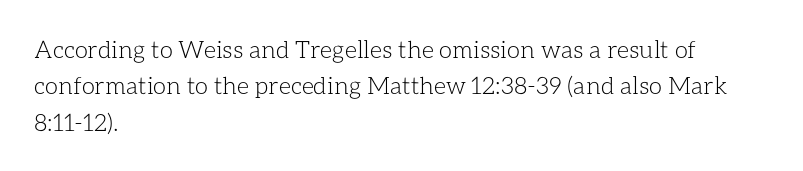
Q: Is the text bold? A: No.
Q: Is the text italic (slanted)? A: No, it is upright.
Q: Is the text underlined? A: No.
Q: How is the paragraph aligned? A: Left-aligned.
Q: Is the spacing between letters normal or unusually wide? A: Normal.
Q: Is the spacing between lines tight, normal or loose? A: Normal.
